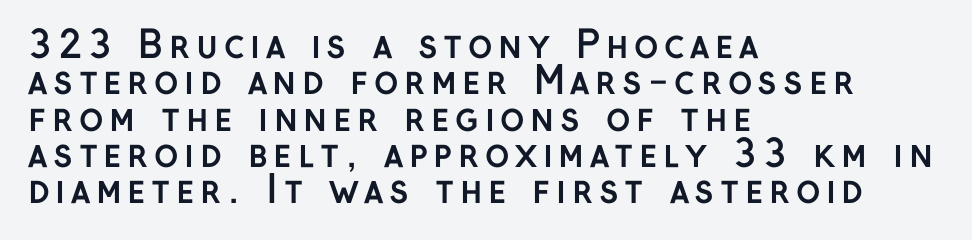
{"serif": "no", "italic": "no", "bold": "yes", "weight": "semibold", "width": "normal", "stroke_contrast": "low", "x_height": "medium", "monospaced": "no", "underline": "no", "align": "left", "line_spacing": "tight", "line_spacing_ratio": 0.98, "glyph_px": 37}
